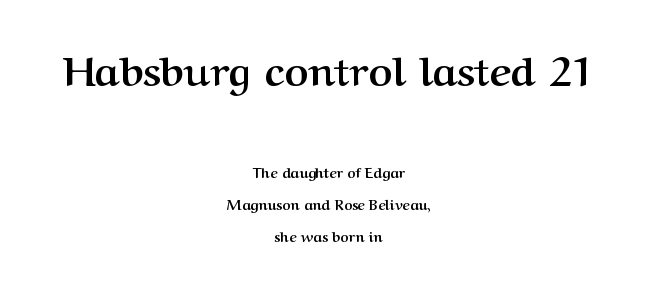
Q: Is the text bold? A: Yes.
Q: Is the text italic (slanted)? A: No, it is upright.
Q: Is the typeface a serif or a sans-serif typeface? A: Serif.
Q: Is the text underlined? A: No.
Q: How is the paragraph aligned? A: Centered.
Q: Is the spacing between letters normal or unusually wide? A: Normal.
Q: Is the spacing between lines tight, normal or loose? A: Loose.
Q: Which block of text is set in a larger size, the first (top) or the second (bottom)? A: The first (top) one.
Q: Width (condensed, normal, or wide)? A: Normal.
Q: Stroke contrast? A: Medium.
Q: x-height? A: Medium.
Q: Monospaced? A: No.
